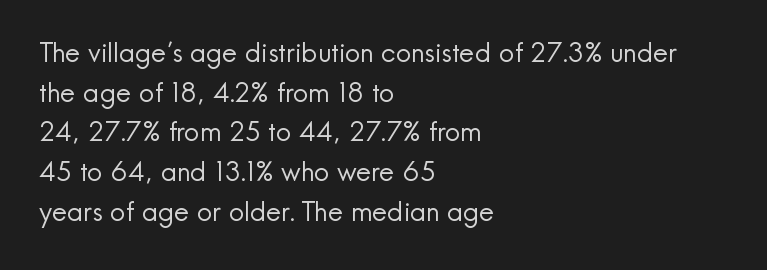
{"italic": "no", "bold": "no", "underline": "no", "align": "left", "line_spacing": "normal", "line_spacing_ratio": 1.47, "letter_spacing": "normal", "letter_spacing_em": 0.0, "glyph_px": 27}
